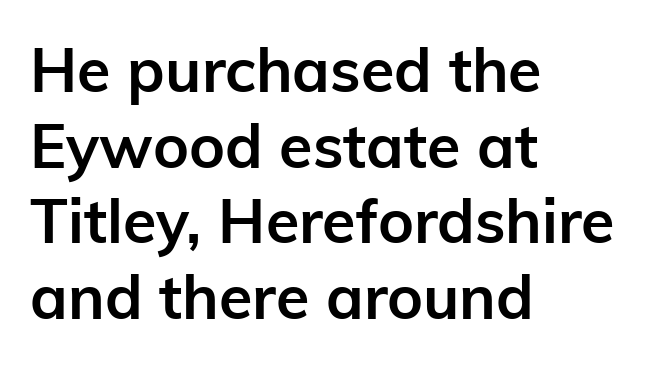
Q: Is the text bold? A: Yes.
Q: Is the text italic (slanted)? A: No, it is upright.
Q: Is the typeface a serif or a sans-serif typeface? A: Sans-serif.
Q: Is the text underlined? A: No.
Q: How is the paragraph aligned? A: Left-aligned.
Q: Is the spacing between letters normal or unusually wide? A: Normal.
Q: Width (condensed, normal, or wide)? A: Normal.
Q: Stroke contrast? A: Low.
Q: x-height? A: Medium.
Q: Monospaced? A: No.
